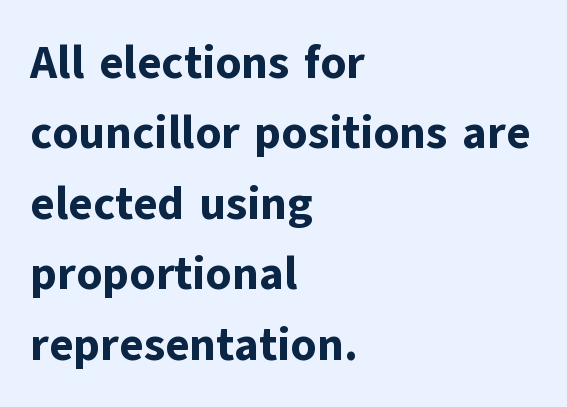
Q: Is the text bold? A: Yes.
Q: Is the text italic (slanted)? A: No, it is upright.
Q: Is the typeface a serif or a sans-serif typeface? A: Sans-serif.
Q: Is the text underlined? A: No.
Q: How is the paragraph aligned? A: Left-aligned.
Q: Is the spacing between letters normal or unusually wide? A: Normal.
Q: Is the spacing between lines tight, normal or loose? A: Normal.
Q: Width (condensed, normal, or wide)? A: Normal.
Q: Stroke contrast? A: Low.
Q: x-height? A: Medium.
Q: Monospaced? A: No.
